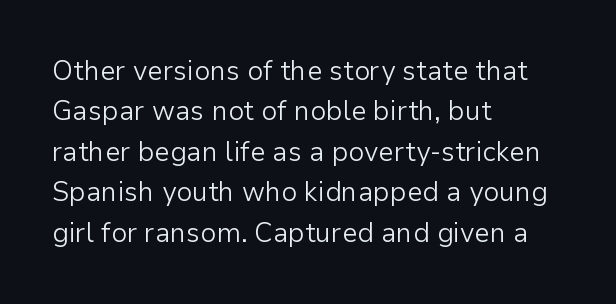
Q: Is the text bold? A: No.
Q: Is the text italic (slanted)? A: No, it is upright.
Q: Is the text underlined? A: No.
Q: How is the paragraph aligned? A: Left-aligned.
Q: Is the spacing between letters normal or unusually wide? A: Normal.
Q: Is the spacing between lines tight, normal or loose? A: Normal.
